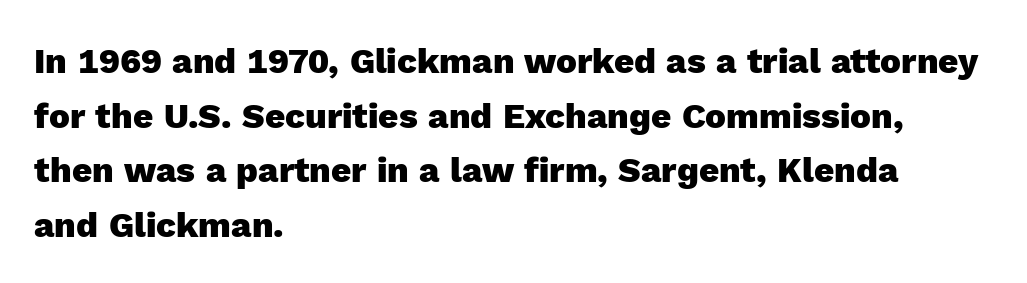
The image shows 35 px heavy sans-serif type, upright; set left-aligned, normal line spacing (1.56x), normal letter spacing, not underlined; a medium x-height.
